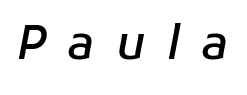
The image shows 46 px semibold type, italic (leaning right); set unusually wide letter spacing (+0.46 em), not underlined; low stroke contrast and a medium x-height.
